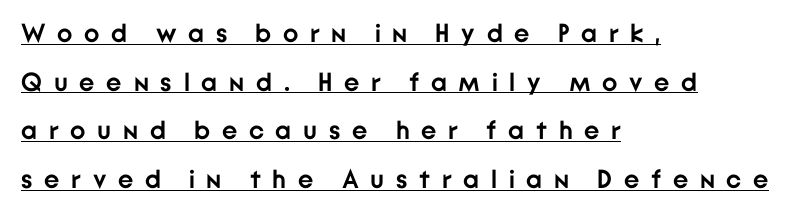
Q: Is the text bold? A: Yes.
Q: Is the text italic (slanted)? A: No, it is upright.
Q: Is the text underlined? A: Yes.
Q: How is the paragraph aligned? A: Left-aligned.
Q: Is the spacing between letters normal or unusually wide? A: Unusually wide.
